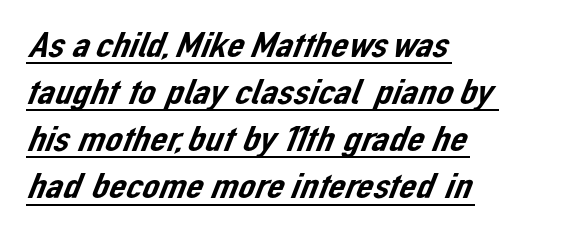
Q: Is the typeface a serif or a sans-serif typeface? A: Sans-serif.
Q: Is the text underlined? A: Yes.
Q: How is the paragraph aligned? A: Left-aligned.
Q: Is the spacing between letters normal or unusually wide? A: Normal.
Q: Width (condensed, normal, or wide)? A: Normal.
Q: Stroke contrast? A: Low.
Q: x-height? A: Medium.
Q: Monospaced? A: No.
